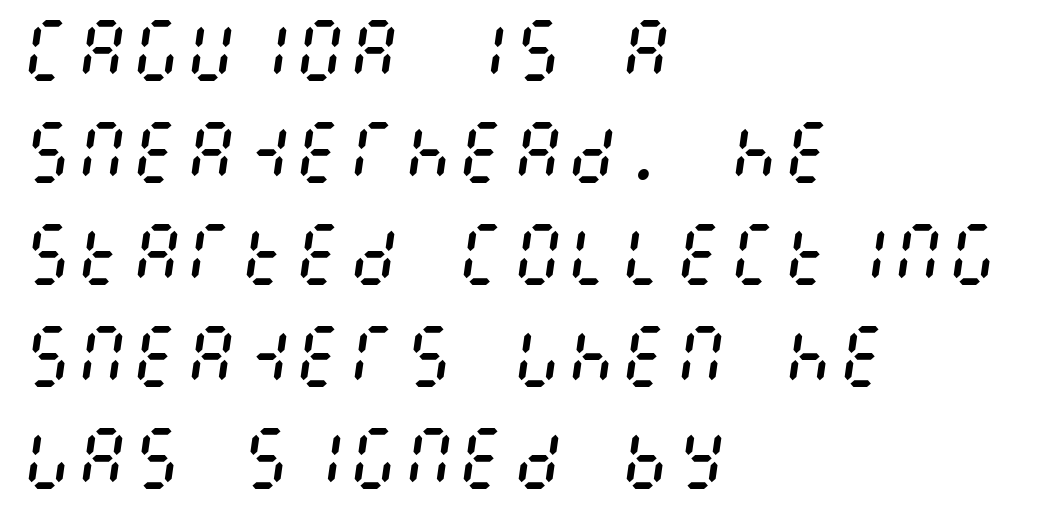
The image shows 68 px regular-weight, condensed type, italic (leaning right); set left-aligned, normal line spacing (1.5x), normal letter spacing, not underlined; medium stroke contrast and a large x-height.
